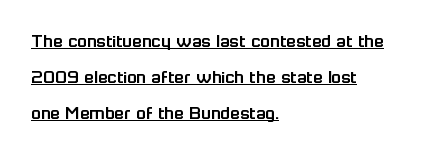
{"italic": "no", "underline": "yes", "align": "left", "line_spacing_ratio": 1.79, "letter_spacing": "normal", "letter_spacing_em": 0.0, "glyph_px": 20}
